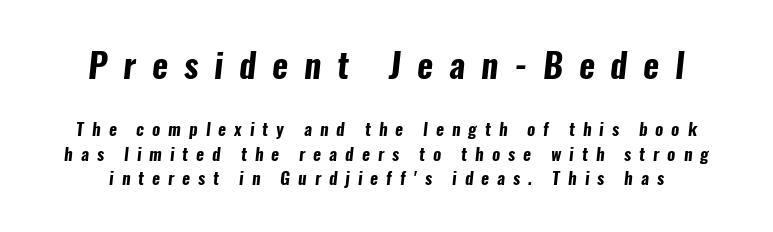
{"serif": "no", "bold": "yes", "weight": "bold", "width": "condensed", "stroke_contrast": "low", "x_height": "medium", "monospaced": "no", "underline": "no", "line_spacing": "normal", "line_spacing_ratio": 1.44, "letter_spacing": "wide", "letter_spacing_em": 0.47, "larger_block": "first", "size_ratio": 2.0, "glyph_px": 34}
